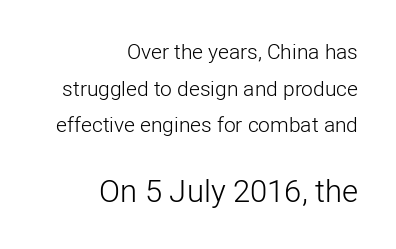
Q: Is the text bold? A: No.
Q: Is the text italic (slanted)? A: No, it is upright.
Q: Is the typeface a serif or a sans-serif typeface? A: Sans-serif.
Q: Is the text underlined? A: No.
Q: How is the paragraph aligned? A: Right-aligned.
Q: Is the spacing between letters normal or unusually wide? A: Normal.
Q: Which block of text is set in a larger size, the first (top) or the second (bottom)? A: The second (bottom) one.
Q: Width (condensed, normal, or wide)? A: Normal.
Q: Stroke contrast? A: Low.
Q: x-height? A: Medium.
Q: Monospaced? A: No.
